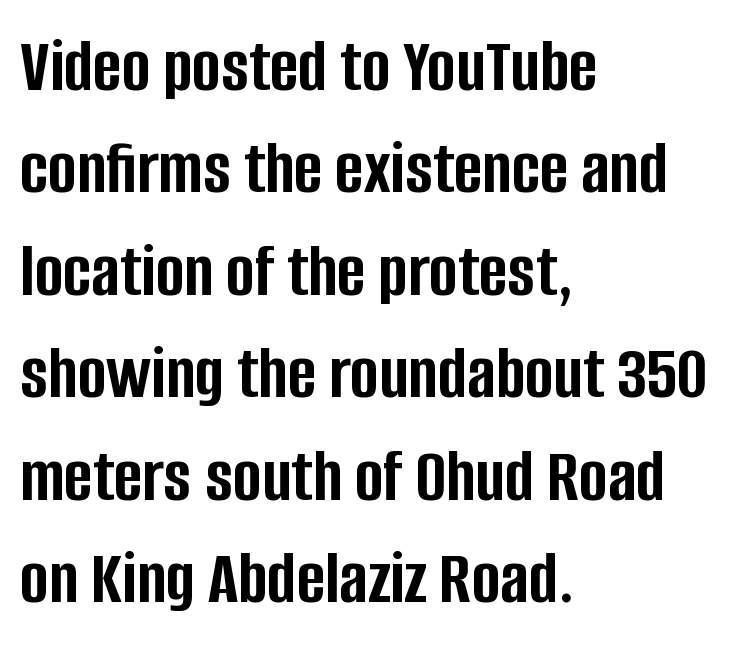
Q: Is the text bold? A: Yes.
Q: Is the text italic (slanted)? A: No, it is upright.
Q: Is the typeface a serif or a sans-serif typeface? A: Sans-serif.
Q: Is the text underlined? A: No.
Q: How is the paragraph aligned? A: Left-aligned.
Q: Is the spacing between letters normal or unusually wide? A: Normal.
Q: Is the spacing between lines tight, normal or loose? A: Normal.
Q: Width (condensed, normal, or wide)? A: Condensed.
Q: Stroke contrast? A: Low.
Q: x-height? A: Large.
Q: Monospaced? A: No.
